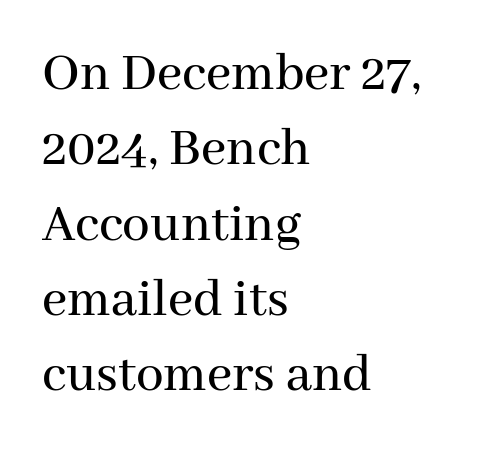
Q: Is the text italic (slanted)? A: No, it is upright.
Q: Is the typeface a serif or a sans-serif typeface? A: Serif.
Q: Is the text underlined? A: No.
Q: How is the paragraph aligned? A: Left-aligned.
Q: Is the spacing between letters normal or unusually wide? A: Normal.
Q: Is the spacing between lines tight, normal or loose? A: Normal.
Q: Width (condensed, normal, or wide)? A: Normal.
Q: Stroke contrast? A: Medium.
Q: x-height? A: Medium.
Q: Monospaced? A: No.
